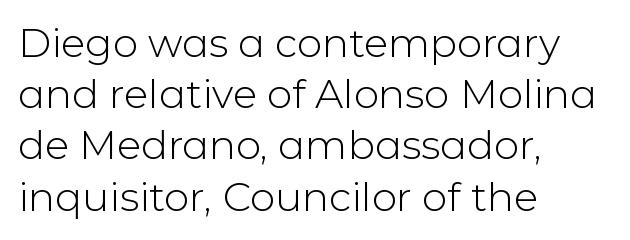
No word sits above an underline. This sample has the flowing, uneven cadence of proportional lettering. The ragged edge is on the right, which tells us the setting is flush left. The axis of the letterforms is exactly vertical. Default kerning and tracking; the words read as compact shapes. Weight: not bold — regular or lighter.
